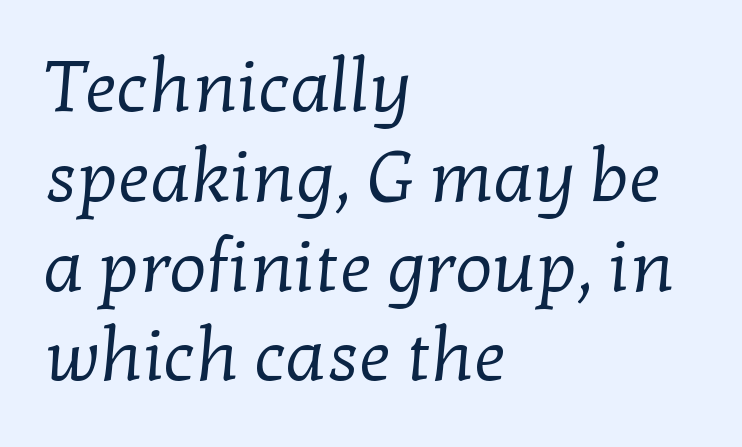
Q: Is the text bold? A: No.
Q: Is the typeface a serif or a sans-serif typeface? A: Serif.
Q: Is the text underlined? A: No.
Q: How is the paragraph aligned? A: Left-aligned.
Q: Is the spacing between letters normal or unusually wide? A: Normal.
Q: Width (condensed, normal, or wide)? A: Normal.
Q: Stroke contrast? A: Low.
Q: x-height? A: Medium.
Q: Monospaced? A: No.
